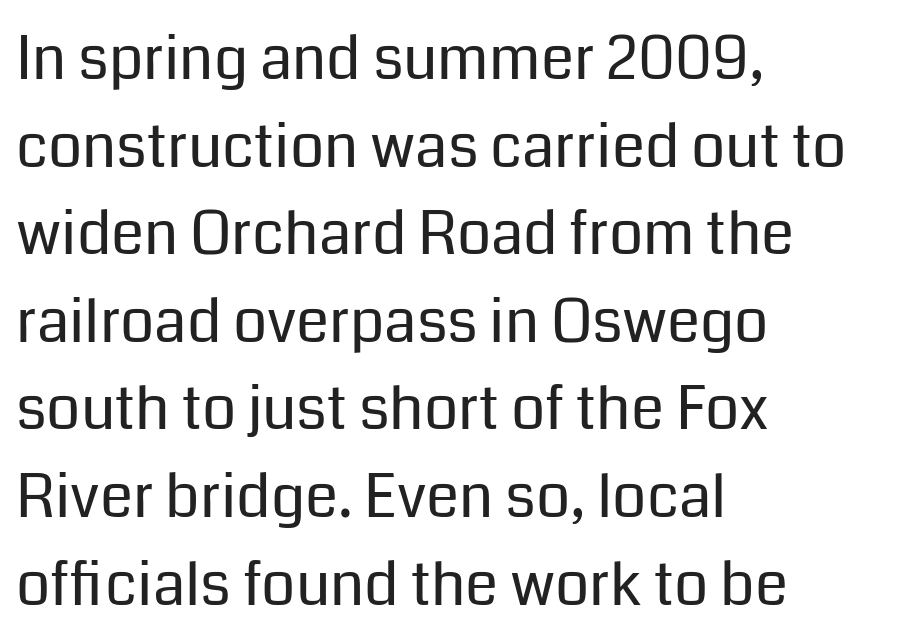
Q: Is the text bold? A: No.
Q: Is the text italic (slanted)? A: No, it is upright.
Q: Is the typeface a serif or a sans-serif typeface? A: Sans-serif.
Q: Is the text underlined? A: No.
Q: How is the paragraph aligned? A: Left-aligned.
Q: Is the spacing between letters normal or unusually wide? A: Normal.
Q: Is the spacing between lines tight, normal or loose? A: Normal.
Q: Width (condensed, normal, or wide)? A: Normal.
Q: Stroke contrast? A: Low.
Q: x-height? A: Medium.
Q: Monospaced? A: No.
